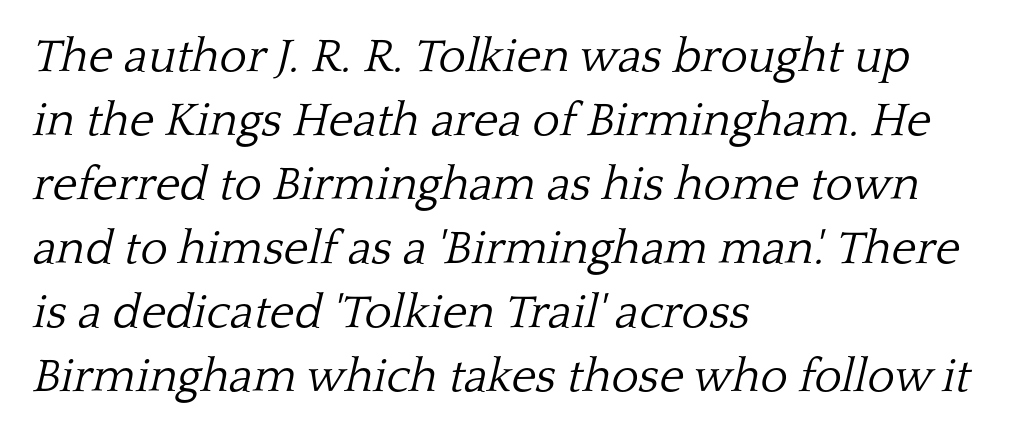
{"serif": "yes", "italic": "yes", "lean": "right", "slant_degrees": 13, "bold": "no", "weight": "light", "width": "normal", "stroke_contrast": "low", "x_height": "medium", "monospaced": "no", "underline": "no", "align": "left", "line_spacing": "normal", "line_spacing_ratio": 1.36, "letter_spacing": "normal", "letter_spacing_em": 0.0, "glyph_px": 47}
